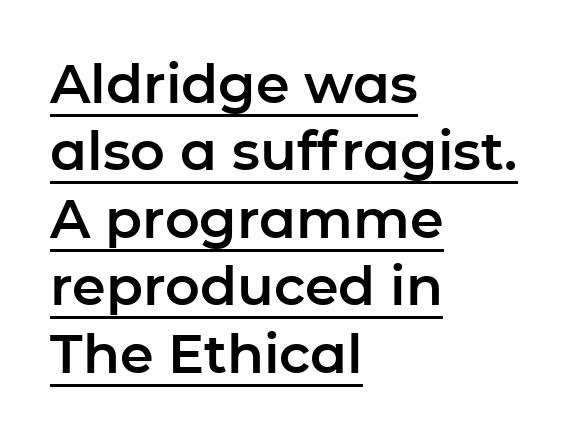
{"serif": "no", "italic": "no", "width": "normal", "stroke_contrast": "low", "x_height": "medium", "monospaced": "no", "underline": "yes", "align": "left", "line_spacing": "normal", "line_spacing_ratio": 1.25, "letter_spacing": "normal", "letter_spacing_em": 0.0, "glyph_px": 54}
